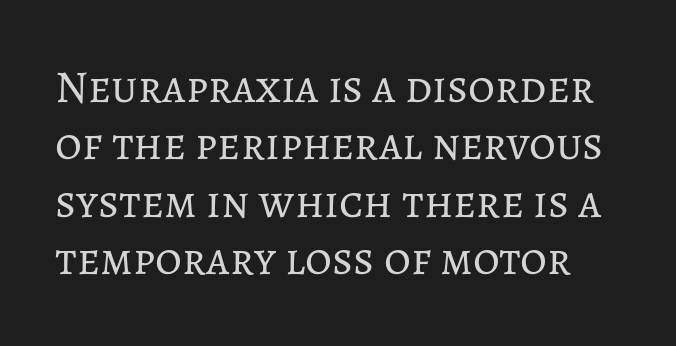
Q: Is the text bold? A: No.
Q: Is the text italic (slanted)? A: No, it is upright.
Q: Is the text underlined? A: No.
Q: Is the spacing between letters normal or unusually wide? A: Normal.
Q: Is the spacing between lines tight, normal or loose? A: Normal.
Q: Width (condensed, normal, or wide)? A: Normal.
Q: Stroke contrast? A: Low.
Q: x-height? A: Medium.
Q: Monospaced? A: No.
